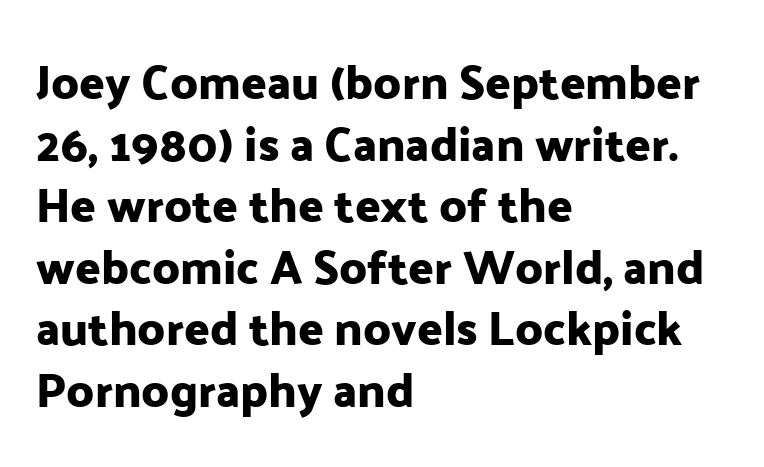
Q: Is the text italic (slanted)? A: No, it is upright.
Q: Is the typeface a serif or a sans-serif typeface? A: Sans-serif.
Q: Is the text underlined? A: No.
Q: How is the paragraph aligned? A: Left-aligned.
Q: Is the spacing between letters normal or unusually wide? A: Normal.
Q: Is the spacing between lines tight, normal or loose? A: Normal.
Q: Width (condensed, normal, or wide)? A: Normal.
Q: Stroke contrast? A: Low.
Q: x-height? A: Medium.
Q: Monospaced? A: No.
